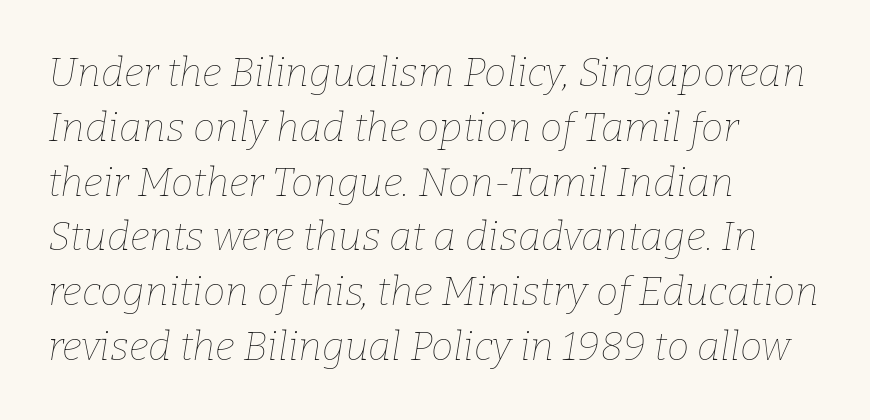
The image shows 40 px thin type, italic (leaning right); set left-aligned, normal line spacing (1.37x), normal letter spacing, not underlined; low stroke contrast and a medium x-height.
